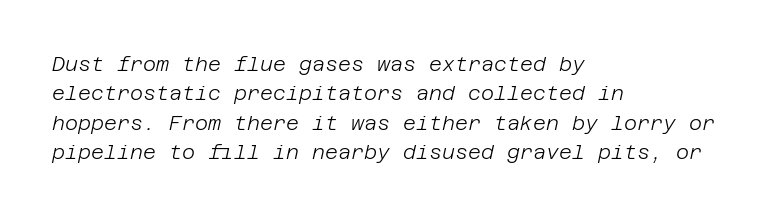
How are the letters spaced? Ordinarily, with no added tracking. Weight: not bold — regular or lighter. Horizontal alignment here is leftward, the default for most running prose. There's an unmistakable incline to the writing here.
